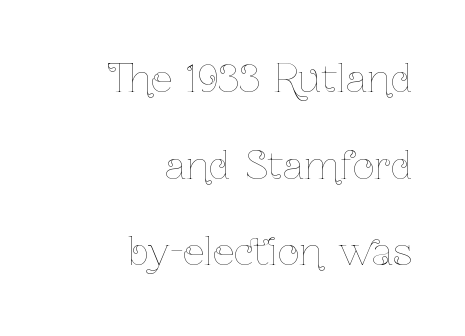
The image shows 38 px thin, condensed type, upright; set right-aligned, loose line spacing (2.28x), normal letter spacing, not underlined; low stroke contrast and a medium x-height.
